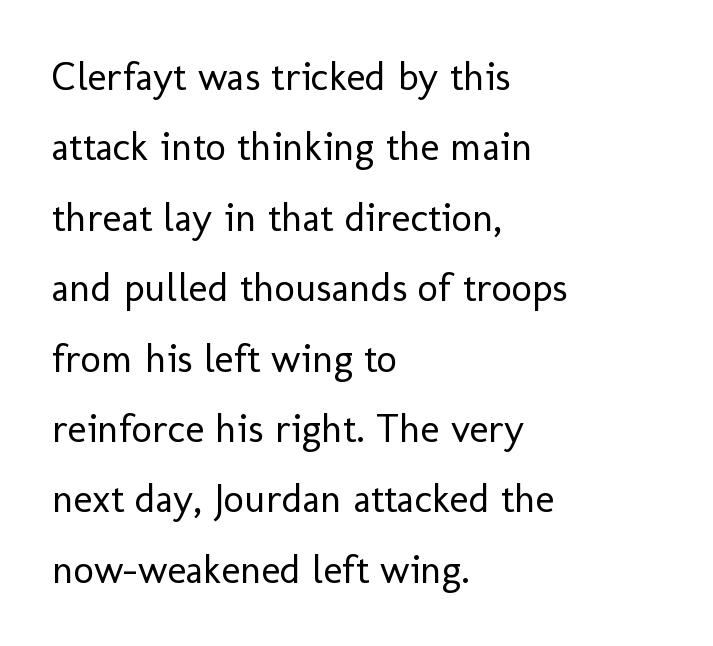
Q: Is the text bold? A: No.
Q: Is the text italic (slanted)? A: No, it is upright.
Q: Is the typeface a serif or a sans-serif typeface? A: Sans-serif.
Q: Is the text underlined? A: No.
Q: How is the paragraph aligned? A: Left-aligned.
Q: Is the spacing between letters normal or unusually wide? A: Normal.
Q: Width (condensed, normal, or wide)? A: Normal.
Q: Stroke contrast? A: Low.
Q: x-height? A: Medium.
Q: Monospaced? A: No.
